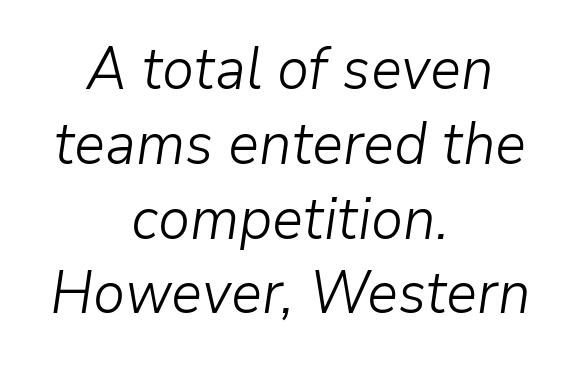
{"italic": "yes", "lean": "right", "slant_degrees": 9, "bold": "no", "weight": "light", "width": "normal", "stroke_contrast": "low", "x_height": "medium", "monospaced": "no", "underline": "no", "align": "center", "line_spacing": "normal", "line_spacing_ratio": 1.29, "letter_spacing": "normal", "letter_spacing_em": 0.0, "glyph_px": 58}
